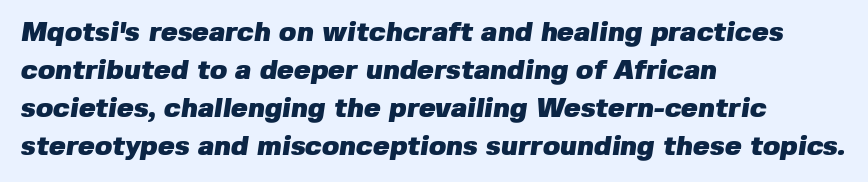
Q: Is the text bold? A: Yes.
Q: Is the typeface a serif or a sans-serif typeface? A: Sans-serif.
Q: Is the text underlined? A: No.
Q: How is the paragraph aligned? A: Left-aligned.
Q: Is the spacing between letters normal or unusually wide? A: Normal.
Q: Is the spacing between lines tight, normal or loose? A: Normal.
Q: Width (condensed, normal, or wide)? A: Normal.
Q: Stroke contrast? A: Low.
Q: x-height? A: Medium.
Q: Monospaced? A: No.
